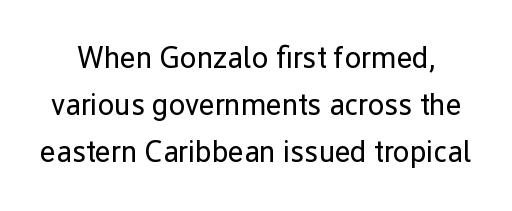
{"serif": "no", "italic": "no", "bold": "no", "weight": "regular", "width": "normal", "stroke_contrast": "low", "x_height": "medium", "monospaced": "no", "underline": "no", "line_spacing": "normal", "line_spacing_ratio": 1.57, "letter_spacing": "normal", "letter_spacing_em": 0.0, "glyph_px": 30}
